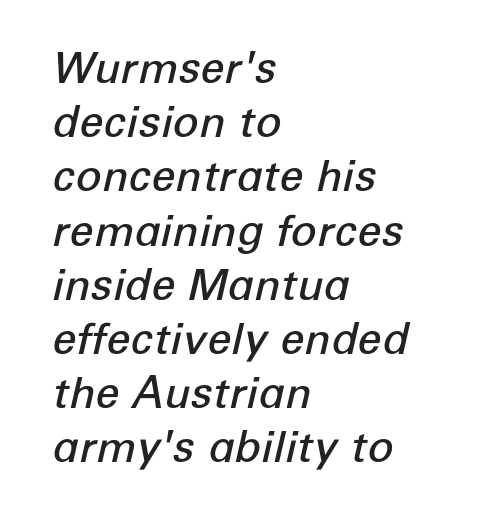
There's an unmistakable incline to the writing here. The ragged edge is on the right, which tells us the setting is flush left. The passage shown is typed in a proportional face where columns would drift. How heavy is the stroke? Medium-heavy — a semibold, shy of bold.
